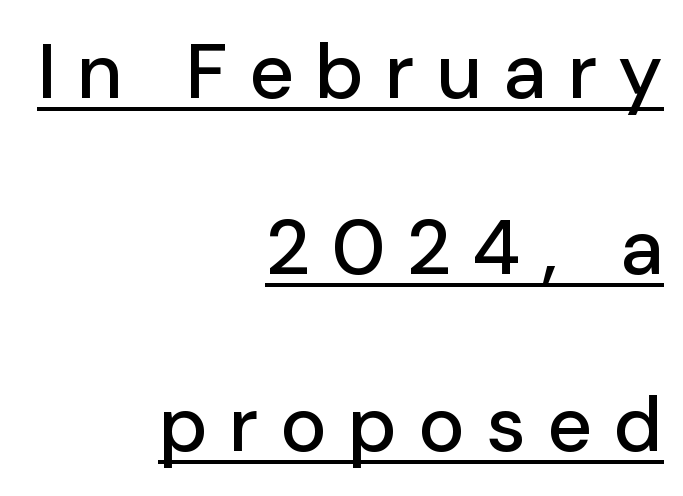
{"serif": "no", "italic": "no", "width": "normal", "stroke_contrast": "low", "x_height": "medium", "monospaced": "no", "underline": "yes", "align": "right", "line_spacing": "loose", "line_spacing_ratio": 2.26, "letter_spacing": "wide", "letter_spacing_em": 0.27, "glyph_px": 78}
